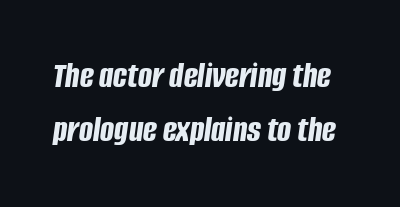
{"italic": "yes", "lean": "right", "slant_degrees": 8, "bold": "yes", "weight": "bold", "width": "condensed", "stroke_contrast": "low", "x_height": "large", "monospaced": "no", "underline": "no", "line_spacing": "normal", "line_spacing_ratio": 1.46, "letter_spacing": "normal", "letter_spacing_em": 0.0, "glyph_px": 37}
